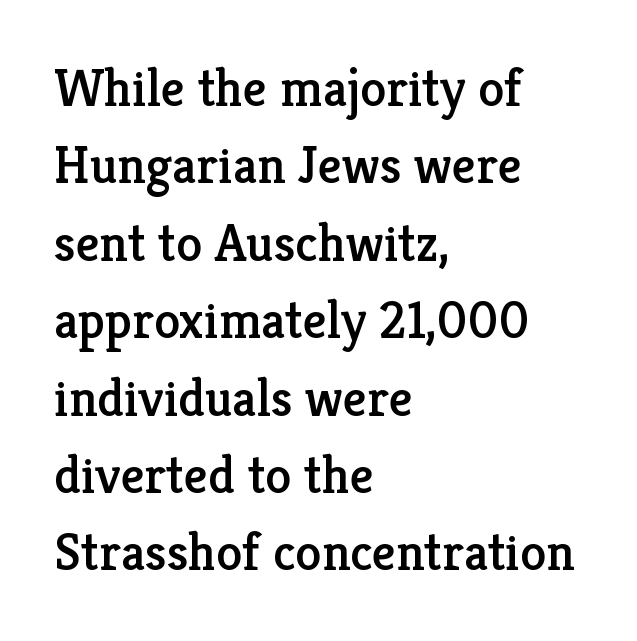
Q: Is the text italic (slanted)? A: No, it is upright.
Q: Is the typeface a serif or a sans-serif typeface? A: Serif.
Q: Is the text underlined? A: No.
Q: How is the paragraph aligned? A: Left-aligned.
Q: Is the spacing between letters normal or unusually wide? A: Normal.
Q: Is the spacing between lines tight, normal or loose? A: Normal.
Q: Width (condensed, normal, or wide)? A: Normal.
Q: Stroke contrast? A: Low.
Q: x-height? A: Medium.
Q: Monospaced? A: No.
